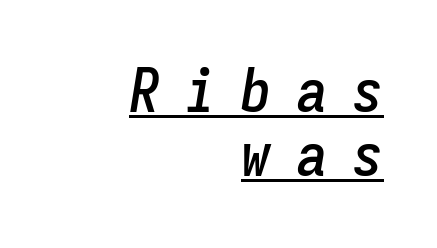
Q: Is the text italic (slanted)? A: Yes, it leans right by about 9 degrees.
Q: Is the text underlined? A: Yes.
Q: How is the paragraph aligned? A: Right-aligned.
Q: Is the spacing between letters normal or unusually wide? A: Unusually wide.
Q: Is the spacing between lines tight, normal or loose? A: Tight.
Q: Width (condensed, normal, or wide)? A: Condensed.
Q: Stroke contrast? A: Low.
Q: x-height? A: Medium.
Q: Monospaced? A: Yes.
